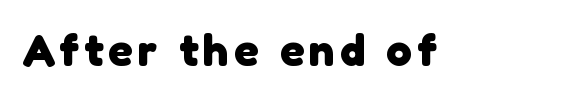
The image shows 45 px heavy sans-serif type; set not underlined; low stroke contrast and a medium x-height.
